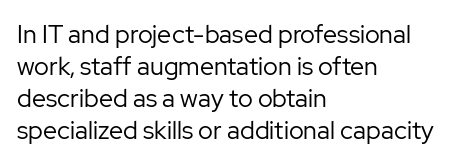
The image shows 25 px text type, upright; set left-aligned, normal line spacing (1.28x), normal letter spacing, not underlined.
